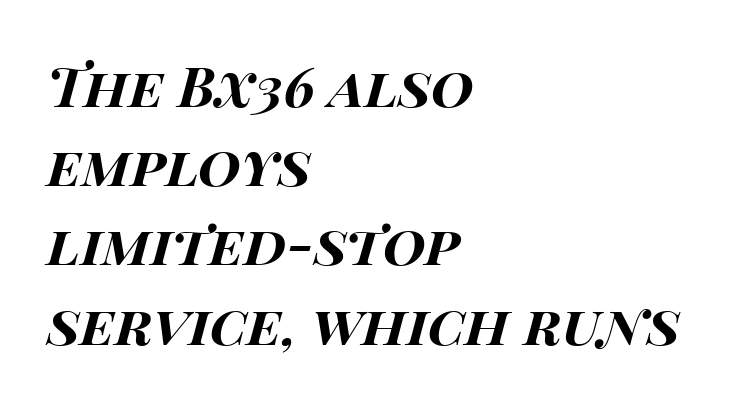
Q: Is the text bold? A: Yes.
Q: Is the text italic (slanted)? A: Yes, it leans right by about 14 degrees.
Q: Is the text underlined? A: No.
Q: How is the paragraph aligned? A: Left-aligned.
Q: Is the spacing between letters normal or unusually wide? A: Normal.
Q: Is the spacing between lines tight, normal or loose? A: Normal.
Q: Width (condensed, normal, or wide)? A: Wide.
Q: Stroke contrast? A: High.
Q: x-height? A: Large.
Q: Monospaced? A: No.
